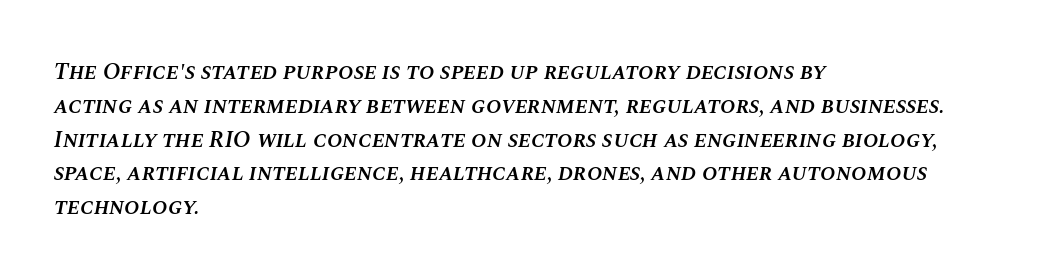
Q: Is the text bold? A: Semi-bold.
Q: Is the text italic (slanted)? A: Yes, it leans right by about 10 degrees.
Q: Is the text underlined? A: No.
Q: How is the paragraph aligned? A: Left-aligned.
Q: Is the spacing between letters normal or unusually wide? A: Normal.
Q: Is the spacing between lines tight, normal or loose? A: Normal.
